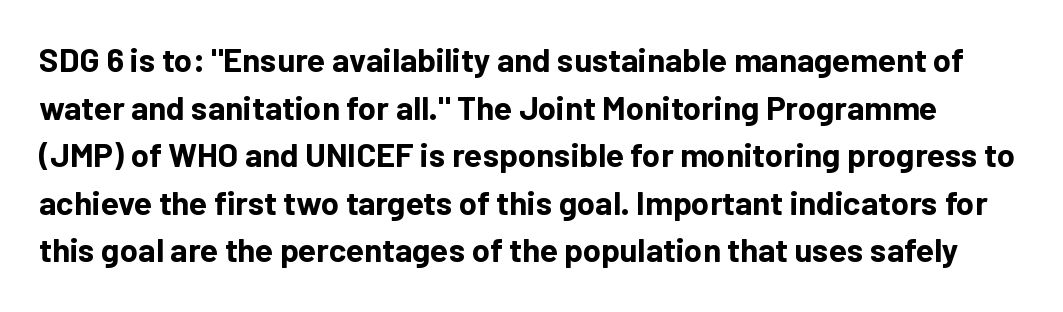
The image shows 33 px bold sans-serif type, upright; set normal line spacing (1.44x), normal letter spacing, not underlined; low stroke contrast and a medium x-height.
